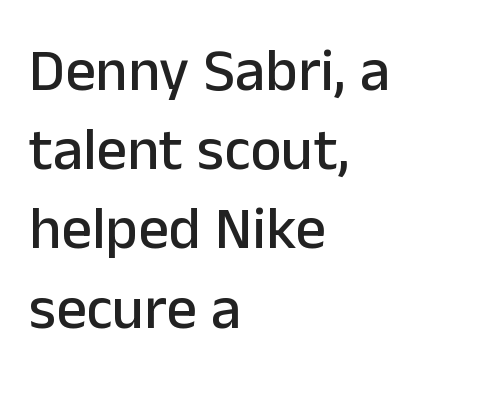
Q: Is the text italic (slanted)? A: No, it is upright.
Q: Is the typeface a serif or a sans-serif typeface? A: Sans-serif.
Q: Is the text underlined? A: No.
Q: How is the paragraph aligned? A: Left-aligned.
Q: Is the spacing between letters normal or unusually wide? A: Normal.
Q: Is the spacing between lines tight, normal or loose? A: Normal.
Q: Width (condensed, normal, or wide)? A: Normal.
Q: Stroke contrast? A: Low.
Q: x-height? A: Medium.
Q: Monospaced? A: No.
